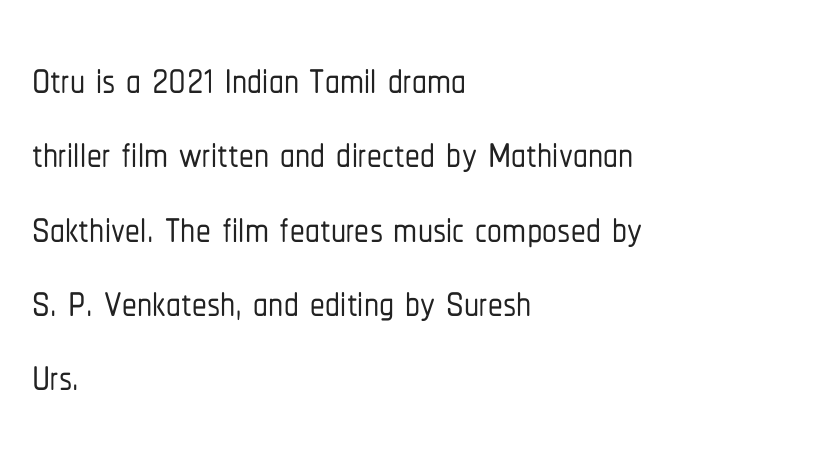
The image shows 59 px condensed sans-serif type, upright; set left-aligned, normal line spacing (1.26x), normal letter spacing, not underlined; low stroke contrast and a medium x-height.
